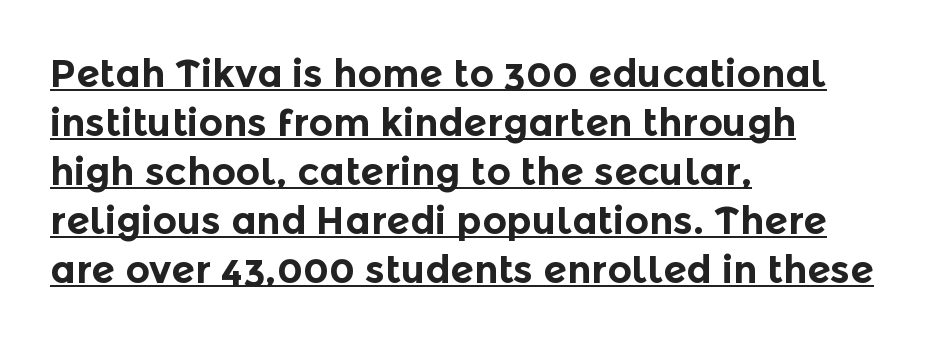
Q: Is the text bold? A: Yes.
Q: Is the text italic (slanted)? A: No, it is upright.
Q: Is the typeface a serif or a sans-serif typeface? A: Sans-serif.
Q: Is the text underlined? A: Yes.
Q: How is the paragraph aligned? A: Left-aligned.
Q: Is the spacing between letters normal or unusually wide? A: Normal.
Q: Is the spacing between lines tight, normal or loose? A: Normal.
Q: Width (condensed, normal, or wide)? A: Normal.
Q: x-height? A: Medium.
Q: Monospaced? A: No.
